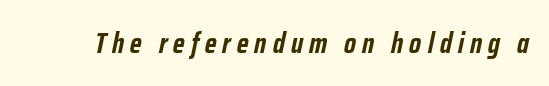
Q: Is the text bold? A: Yes.
Q: Is the text italic (slanted)? A: Yes, it leans right by about 12 degrees.
Q: Is the text underlined? A: No.
Q: Is the spacing between letters normal or unusually wide? A: Unusually wide.
Q: Width (condensed, normal, or wide)? A: Condensed.
Q: Stroke contrast? A: Low.
Q: x-height? A: Medium.
Q: Monospaced? A: No.
